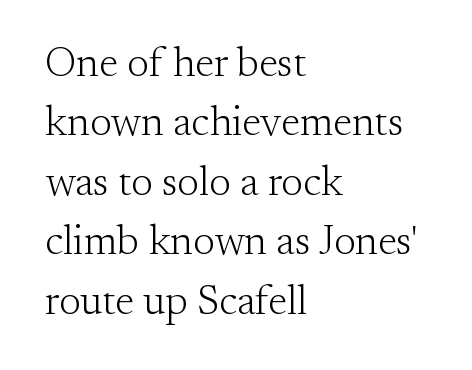
The image shows 41 px light serif type, upright; set left-aligned, normal line spacing (1.45x), normal letter spacing, not underlined; medium stroke contrast and a small x-height.
